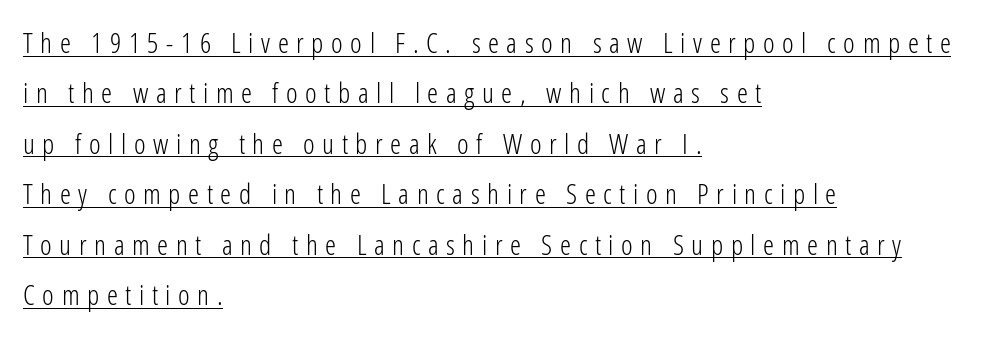
This is the regular roman posture of the typeface. Nope, no serifs anywhere on these letters. Students, observe the line beneath the letters — that is underlining. Letter spacing: wide.
